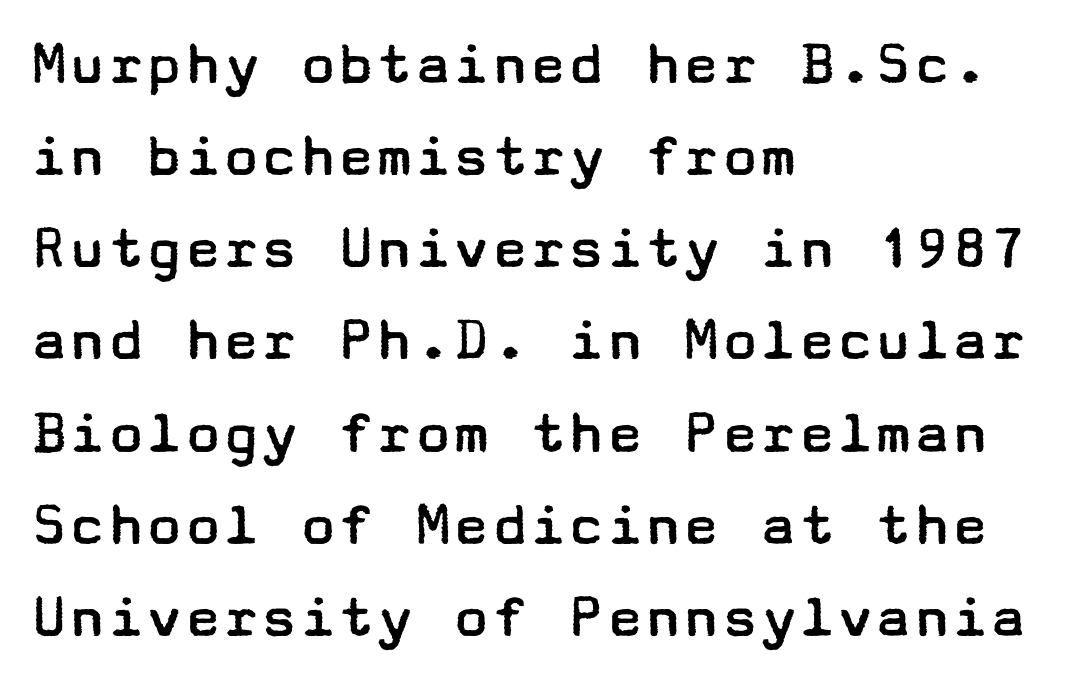
Q: Is the text bold? A: No.
Q: Is the text italic (slanted)? A: No, it is upright.
Q: Is the typeface a serif or a sans-serif typeface? A: Sans-serif.
Q: Is the text underlined? A: No.
Q: How is the paragraph aligned? A: Left-aligned.
Q: Is the spacing between letters normal or unusually wide? A: Normal.
Q: Is the spacing between lines tight, normal or loose? A: Normal.
Q: Width (condensed, normal, or wide)? A: Wide.
Q: Stroke contrast? A: Low.
Q: x-height? A: Medium.
